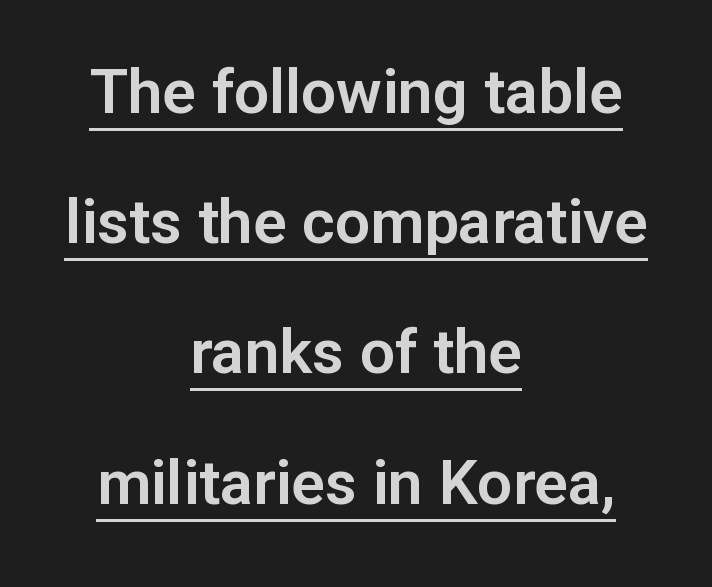
The glyphs are accompanied by a horizontal stroke just below them. The gaps between neighbouring characters are ordinary and unremarkable. Where is the straight margin? There isn't one; the lines are centered. A sans-serif font was chosen for this passage. Compared with typical paragraphs, the rows here are farther apart. Ordinary non-slanted type is in use.
